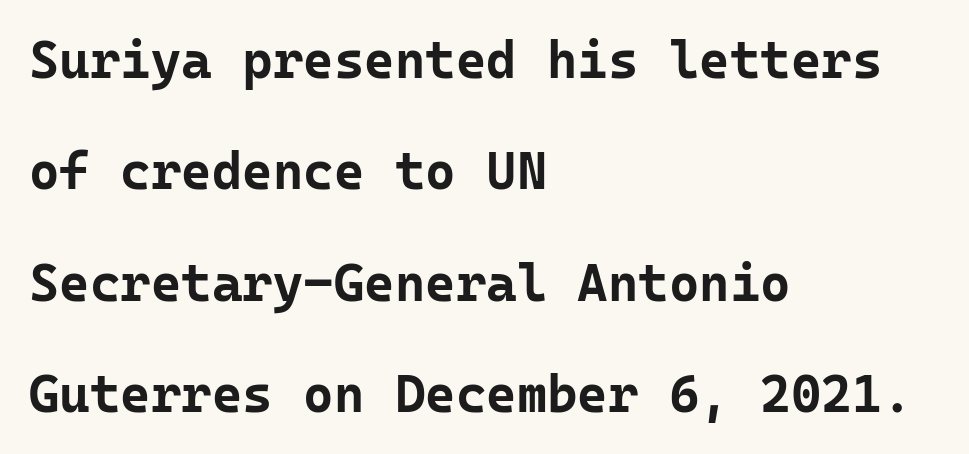
The image shows 52 px bold sans-serif type, upright, monospaced; set left-aligned, loose line spacing (2.14x), normal letter spacing, not underlined; low stroke contrast and a medium x-height.
